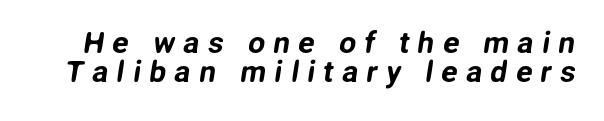
The image shows 30 px sans-serif type; set tight line spacing (0.98x), unusually wide letter spacing (+0.28 em), not underlined; low stroke contrast and a medium x-height.
